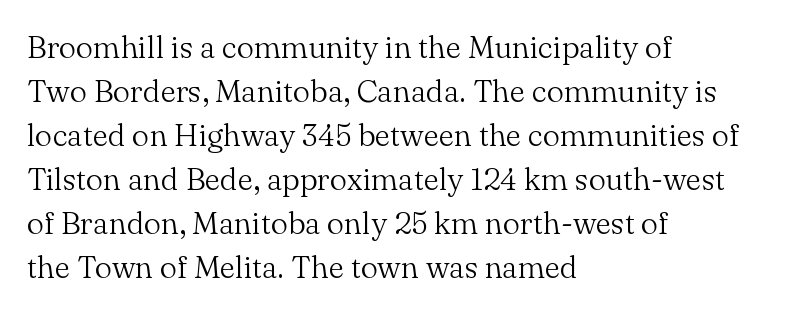
Q: Is the text bold? A: No.
Q: Is the text italic (slanted)? A: No, it is upright.
Q: Is the typeface a serif or a sans-serif typeface? A: Serif.
Q: Is the text underlined? A: No.
Q: How is the paragraph aligned? A: Left-aligned.
Q: Is the spacing between letters normal or unusually wide? A: Normal.
Q: Is the spacing between lines tight, normal or loose? A: Normal.
Q: Width (condensed, normal, or wide)? A: Normal.
Q: Stroke contrast? A: Medium.
Q: x-height? A: Small.
Q: Monospaced? A: No.
